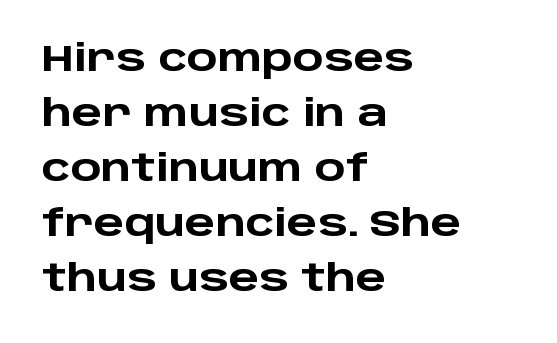
Q: Is the text bold? A: Yes.
Q: Is the text italic (slanted)? A: No, it is upright.
Q: Is the typeface a serif or a sans-serif typeface? A: Sans-serif.
Q: Is the text underlined? A: No.
Q: How is the paragraph aligned? A: Left-aligned.
Q: Is the spacing between letters normal or unusually wide? A: Normal.
Q: Is the spacing between lines tight, normal or loose? A: Normal.
Q: Width (condensed, normal, or wide)? A: Wide.
Q: Stroke contrast? A: Low.
Q: x-height? A: Large.
Q: Monospaced? A: No.
